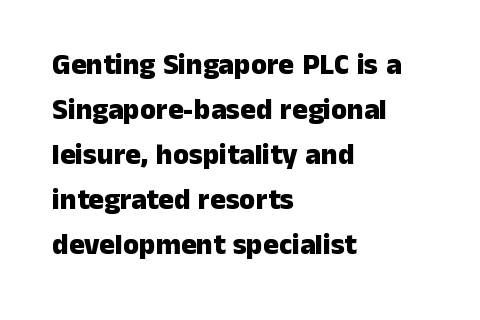
The image shows 29 px heavy sans-serif type, upright; set left-aligned, normal line spacing (1.55x), normal letter spacing, not underlined; low stroke contrast and a medium x-height.
